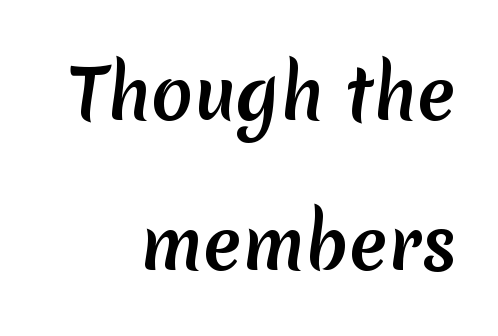
How would I describe the line gaps? Wide and relaxed. The letters advance in unequal steps, a hallmark of proportional type. Compared with typical body copy, the letter spacing here is the same. Regarding serifs, this sample does without them. A bare baseline throughout the passage. Reading down the block, your eye finds every line finishing at a fixed right position.
